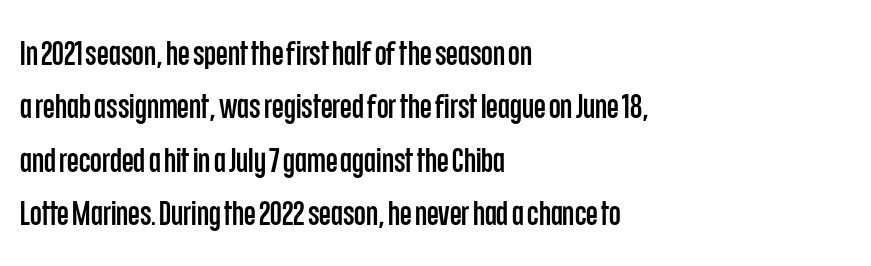
{"serif": "no", "italic": "no", "width": "condensed", "stroke_contrast": "low", "x_height": "large", "monospaced": "no", "underline": "no", "align": "left", "line_spacing": "normal", "line_spacing_ratio": 1.57, "letter_spacing": "normal", "letter_spacing_em": 0.0, "glyph_px": 34}
